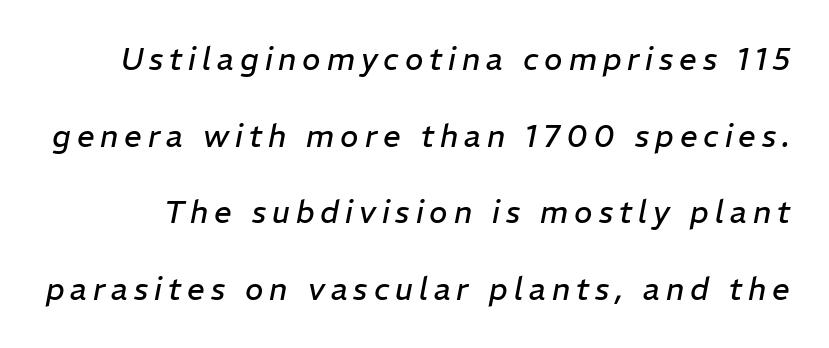
Designer's note — italics engaged. This block would shrink considerably if given ordinary leading; it's expanded now. Each letter keeps its own natural width here, so spacing adapts to shape. Counters stay open thanks to moderate or lighter strokes. Check under the words: just untouched page.
